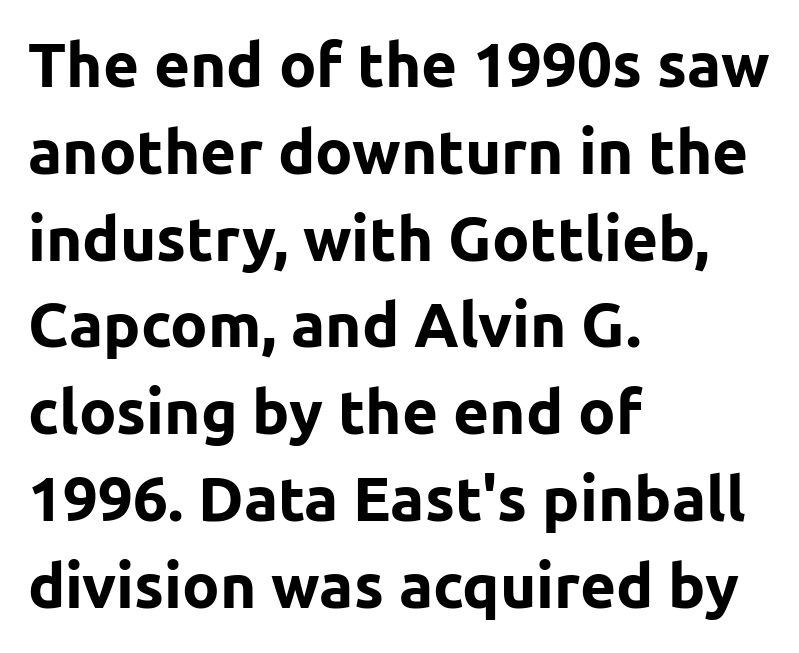
The image shows 62 px bold sans-serif type, upright; set left-aligned, normal line spacing (1.4x), normal letter spacing, not underlined; low stroke contrast and a medium x-height.
